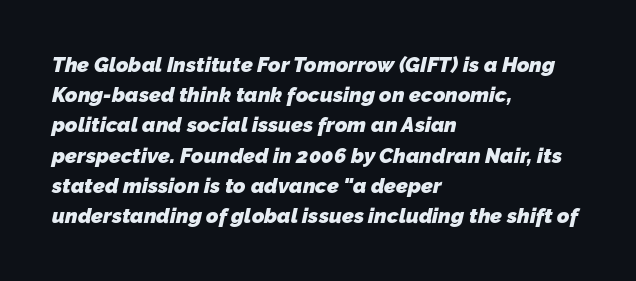
The image shows 21 px bold type; set left-aligned, normal line spacing (1.44x), normal letter spacing, not underlined.
